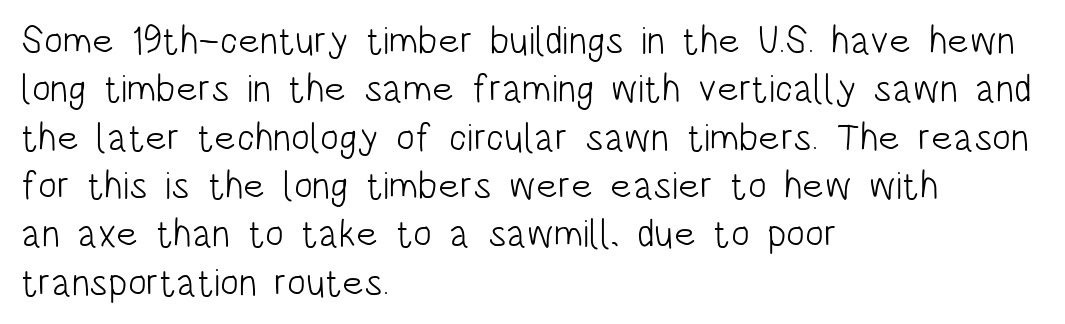
The image shows 39 px light, condensed sans-serif type, upright; set left-aligned, line spacing 1.24x, normal letter spacing, not underlined; low stroke contrast and a large x-height.
